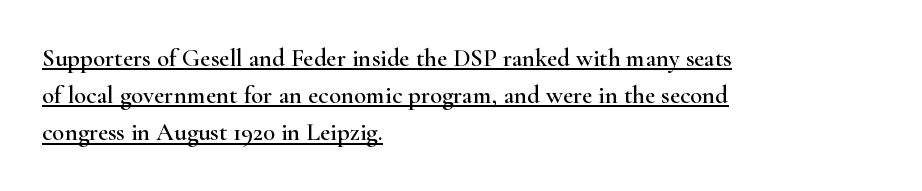
The image shows 25 px text type, upright; set left-aligned, normal line spacing (1.49x), normal letter spacing, underlined.
